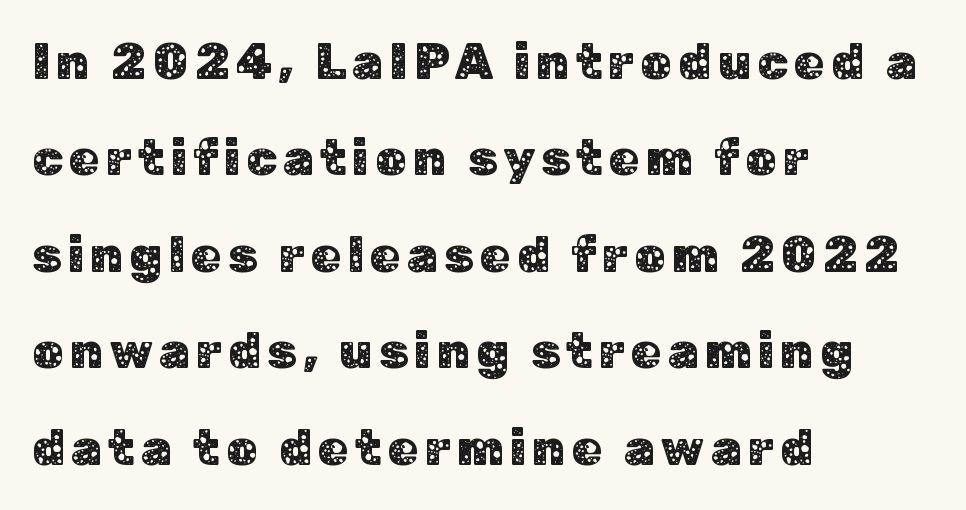
The image shows 50 px sans-serif type, upright; set left-aligned, loose line spacing (1.93x), not underlined; low stroke contrast and a medium x-height.
